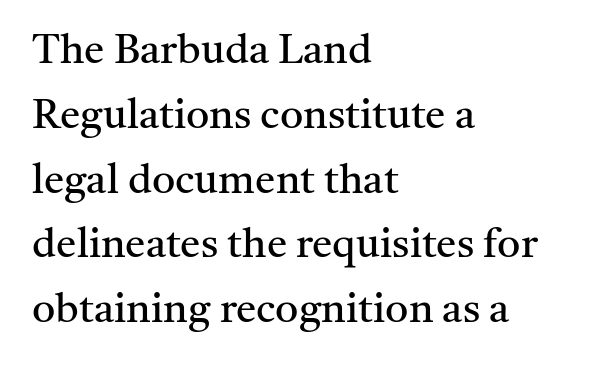
Q: Is the text bold? A: No.
Q: Is the text italic (slanted)? A: No, it is upright.
Q: Is the typeface a serif or a sans-serif typeface? A: Serif.
Q: Is the text underlined? A: No.
Q: How is the paragraph aligned? A: Left-aligned.
Q: Is the spacing between letters normal or unusually wide? A: Normal.
Q: Is the spacing between lines tight, normal or loose? A: Normal.
Q: Width (condensed, normal, or wide)? A: Normal.
Q: Stroke contrast? A: Medium.
Q: x-height? A: Medium.
Q: Monospaced? A: No.
